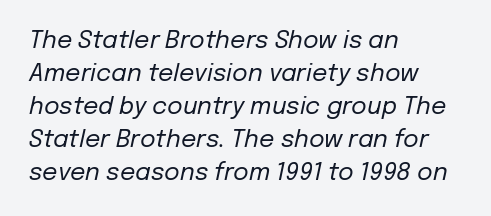
Q: Is the text bold? A: No.
Q: Is the text italic (slanted)? A: Yes, it leans right by about 12 degrees.
Q: Is the text underlined? A: No.
Q: How is the paragraph aligned? A: Left-aligned.
Q: Is the spacing between letters normal or unusually wide? A: Normal.
Q: Is the spacing between lines tight, normal or loose? A: Normal.
